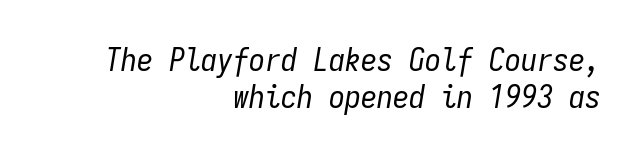
{"italic": "yes", "lean": "right", "slant_degrees": 9, "bold": "no", "weight": "regular", "width": "condensed", "stroke_contrast": "low", "x_height": "medium", "monospaced": "yes", "underline": "no", "align": "right", "line_spacing_ratio": 1.17, "letter_spacing": "normal", "letter_spacing_em": 0.0, "glyph_px": 32}
